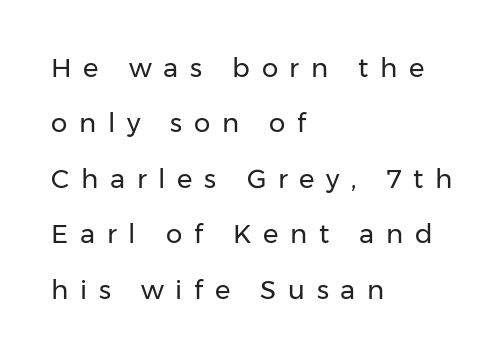
Characters remain perfectly vertical along every line. The rendering uses a large line-height, opening up the rows. This reads as an unemphasized weight, regular at the heaviest. Is the block centered? No — it sits flush against the left margin.
